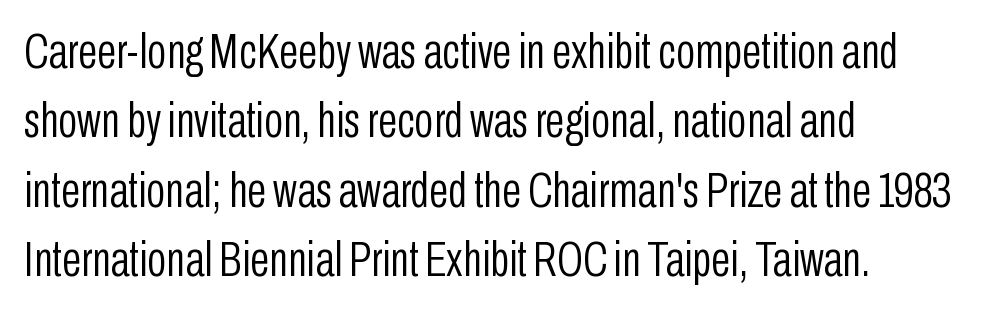
{"serif": "no", "italic": "no", "bold": "no", "weight": "light", "width": "condensed", "stroke_contrast": "low", "x_height": "medium", "monospaced": "no", "underline": "no", "align": "left", "line_spacing": "normal", "line_spacing_ratio": 1.39, "letter_spacing": "normal", "letter_spacing_em": 0.0, "glyph_px": 50}
